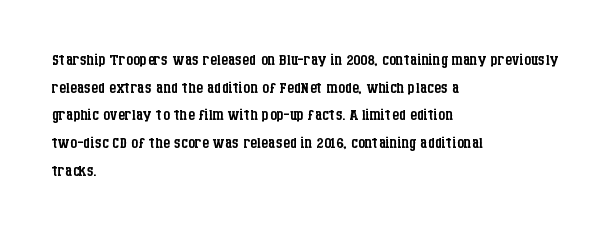
Q: Is the text bold? A: No.
Q: Is the text italic (slanted)? A: No, it is upright.
Q: Is the text underlined? A: No.
Q: How is the paragraph aligned? A: Left-aligned.
Q: Is the spacing between letters normal or unusually wide? A: Normal.
Q: Is the spacing between lines tight, normal or loose? A: Normal.
